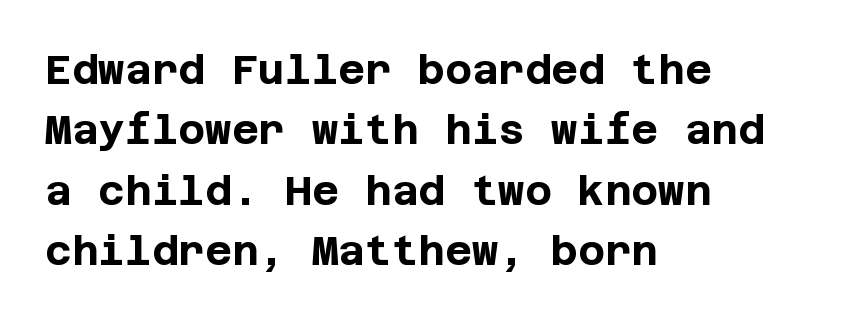
The rows are spaced the way most documents space them. Each word holds together tightly as a unit, with standard inter-letter gaps. A bare baseline throughout the passage. The passage shown is typeset with a sans-serif family.
